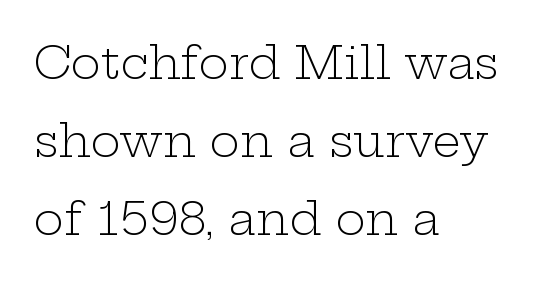
Q: Is the text bold? A: No.
Q: Is the text italic (slanted)? A: No, it is upright.
Q: Is the typeface a serif or a sans-serif typeface? A: Serif.
Q: Is the text underlined? A: No.
Q: How is the paragraph aligned? A: Left-aligned.
Q: Is the spacing between letters normal or unusually wide? A: Normal.
Q: Width (condensed, normal, or wide)? A: Wide.
Q: Stroke contrast? A: Low.
Q: x-height? A: Medium.
Q: Monospaced? A: No.
